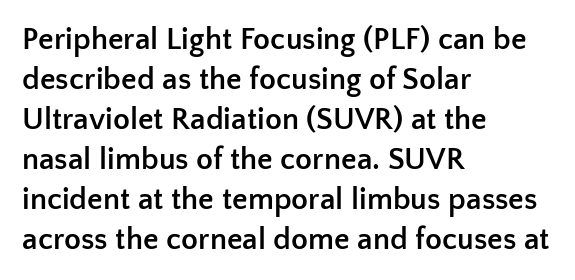
{"serif": "no", "italic": "no", "bold": "yes", "weight": "semibold", "width": "normal", "stroke_contrast": "low", "x_height": "medium", "monospaced": "no", "underline": "no", "align": "left", "line_spacing": "normal", "line_spacing_ratio": 1.29, "letter_spacing": "normal", "letter_spacing_em": 0.0, "glyph_px": 31}
